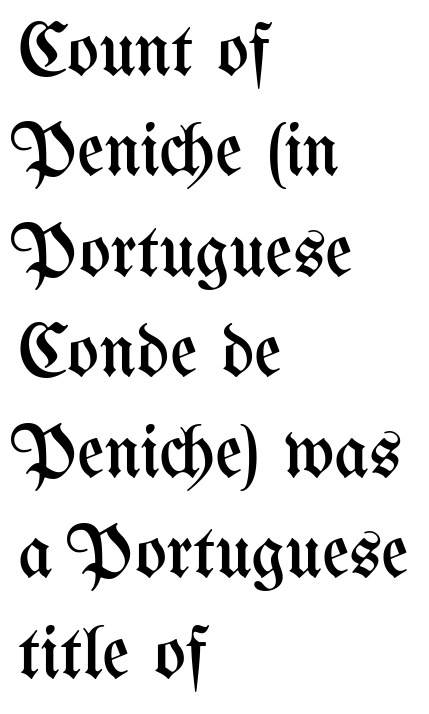
Vertical spacing — default. One-word summary of the alignment: left. In terms of posture, this sample is upright. The space beneath each line is pristine and unruled. This sample has the flowing, uneven cadence of proportional lettering. In terms of letterspacing, this is plain default setting.
